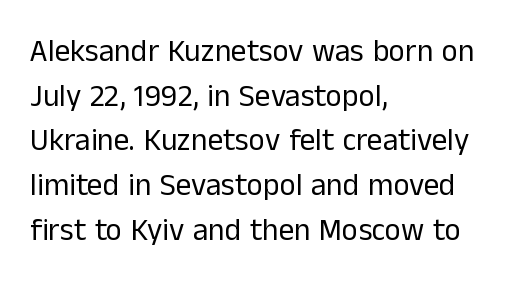
Q: Is the text bold? A: No.
Q: Is the text italic (slanted)? A: No, it is upright.
Q: Is the typeface a serif or a sans-serif typeface? A: Sans-serif.
Q: Is the text underlined? A: No.
Q: How is the paragraph aligned? A: Left-aligned.
Q: Is the spacing between letters normal or unusually wide? A: Normal.
Q: Is the spacing between lines tight, normal or loose? A: Normal.
Q: Width (condensed, normal, or wide)? A: Normal.
Q: Stroke contrast? A: Low.
Q: x-height? A: Medium.
Q: Monospaced? A: No.
